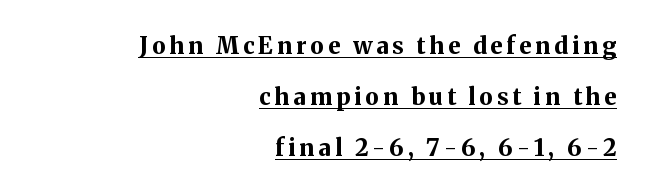
Q: Is the text bold? A: Yes.
Q: Is the text italic (slanted)? A: No, it is upright.
Q: Is the text underlined? A: Yes.
Q: How is the paragraph aligned? A: Right-aligned.
Q: Is the spacing between lines tight, normal or loose? A: Loose.
